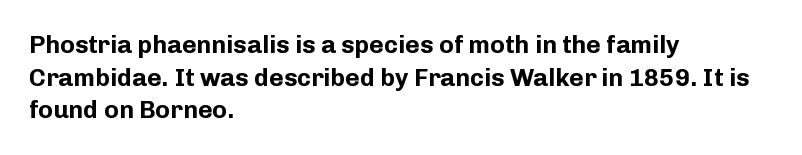
You could call the tracking neutral — neither tight nor loose. Ordinary non-slanted type is in use. Heavy, bold letterforms. Does the copy run flush right? No — it runs flush left. Regular leading.
